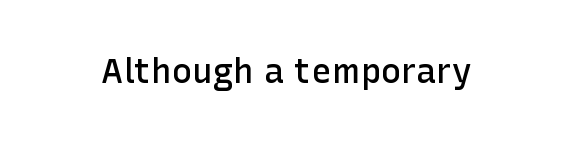
{"serif": "no", "italic": "no", "bold": "semi", "weight": "semibold", "width": "normal", "stroke_contrast": "low", "x_height": "medium", "monospaced": "no", "underline": "no", "letter_spacing": "normal", "letter_spacing_em": 0.0, "glyph_px": 34}
